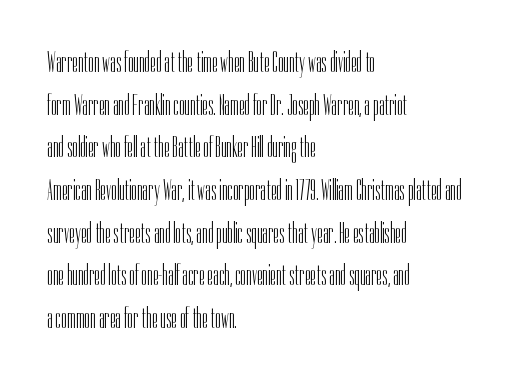
The image shows 29 px light, condensed sans-serif type, upright; set left-aligned, normal line spacing (1.47x), normal letter spacing, not underlined; low stroke contrast and a medium x-height.
